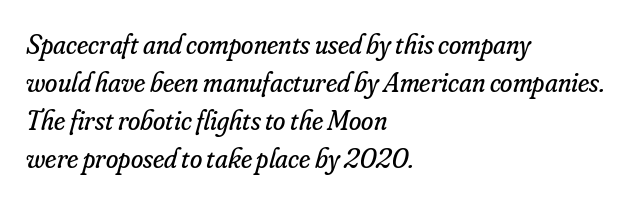
The image shows 28 px regular-weight serif type, italic (leaning right); set left-aligned, normal line spacing (1.36x), normal letter spacing, not underlined; low stroke contrast and a small x-height.
